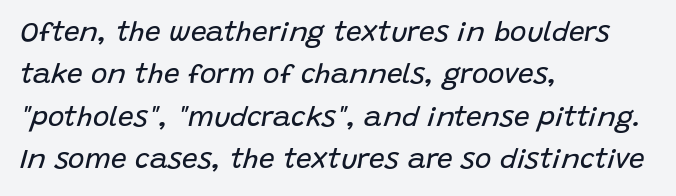
Q: Is the text bold? A: No.
Q: Is the text italic (slanted)? A: Yes, it leans right by about 15 degrees.
Q: Is the text underlined? A: No.
Q: How is the paragraph aligned? A: Left-aligned.
Q: Is the spacing between letters normal or unusually wide? A: Normal.
Q: Is the spacing between lines tight, normal or loose? A: Normal.
Q: Width (condensed, normal, or wide)? A: Normal.
Q: Stroke contrast? A: Low.
Q: x-height? A: Large.
Q: Monospaced? A: No.
